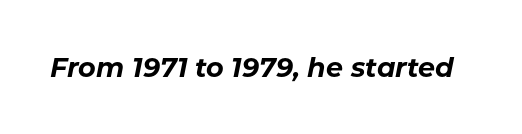
Q: Is the text bold? A: Yes.
Q: Is the text italic (slanted)? A: Yes, it leans right by about 11 degrees.
Q: Is the text underlined? A: No.
Q: Is the spacing between letters normal or unusually wide? A: Normal.
